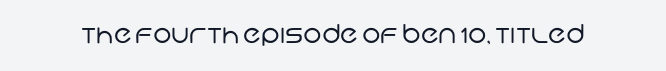
{"bold": "no", "underline": "no", "letter_spacing": "normal", "letter_spacing_em": 0.0, "glyph_px": 26}
